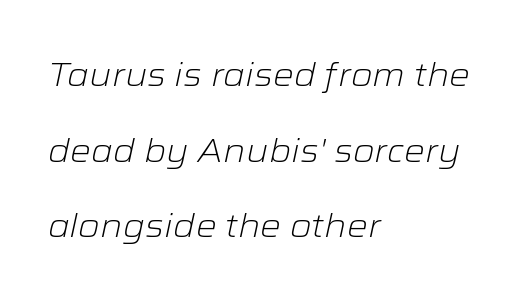
The image shows 33 px light, wide type, italic (leaning right); set left-aligned, loose line spacing (2.29x), normal letter spacing, not underlined; low stroke contrast and a medium x-height.
